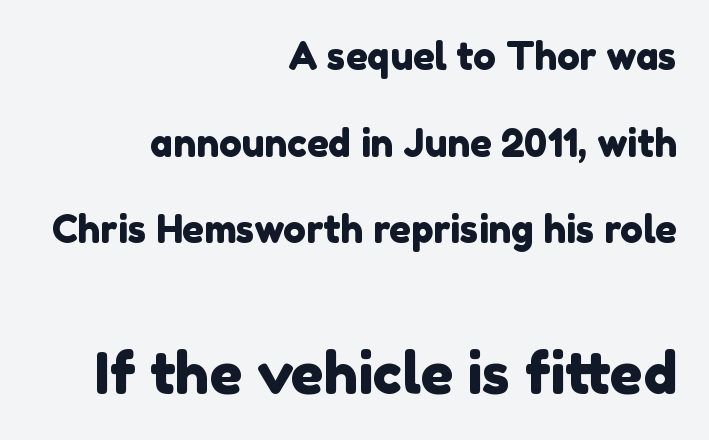
The image shows 57 px sans-serif type; set right-aligned, loose line spacing (2.28x), normal letter spacing, not underlined; the second (bottom) block is 1.5x larger; a medium x-height.
